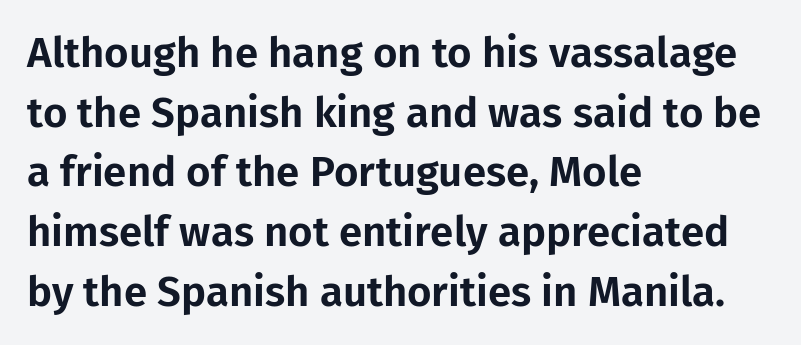
Q: Is the text italic (slanted)? A: No, it is upright.
Q: Is the typeface a serif or a sans-serif typeface? A: Sans-serif.
Q: Is the text underlined? A: No.
Q: How is the paragraph aligned? A: Left-aligned.
Q: Is the spacing between letters normal or unusually wide? A: Normal.
Q: Is the spacing between lines tight, normal or loose? A: Normal.
Q: Width (condensed, normal, or wide)? A: Normal.
Q: Stroke contrast? A: Low.
Q: x-height? A: Medium.
Q: Monospaced? A: No.
